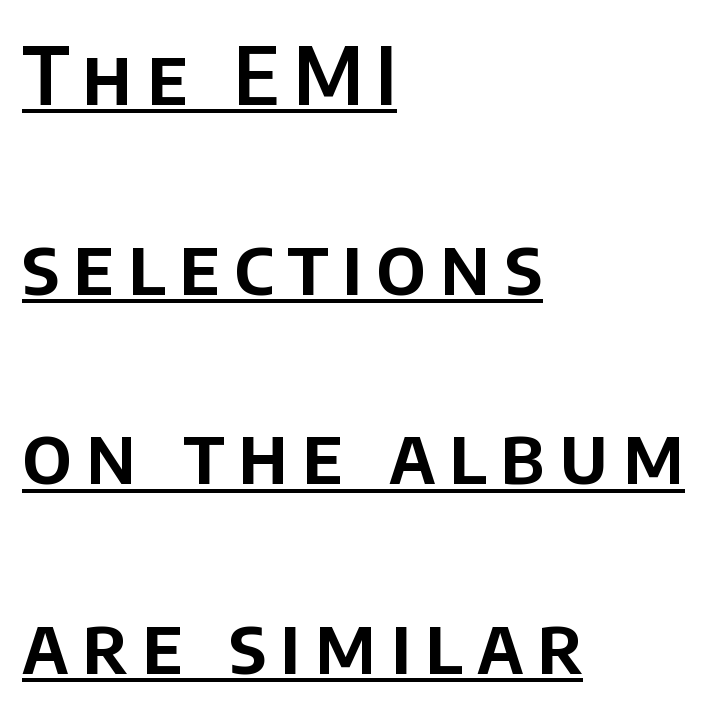
The image shows 80 px sans-serif type, upright; set left-aligned, loose line spacing (2.37x), underlined; low stroke contrast and a large x-height.
